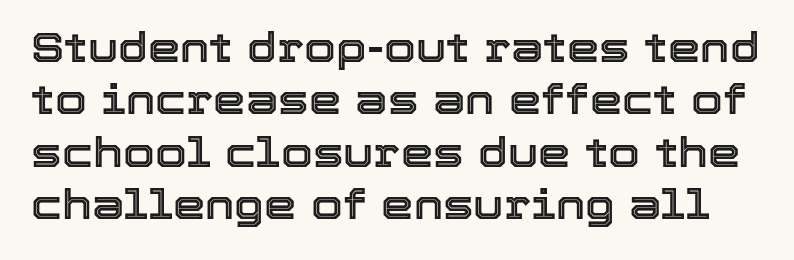
The image shows 41 px text type, upright; set normal line spacing (1.28x), normal letter spacing, not underlined; a medium x-height.
